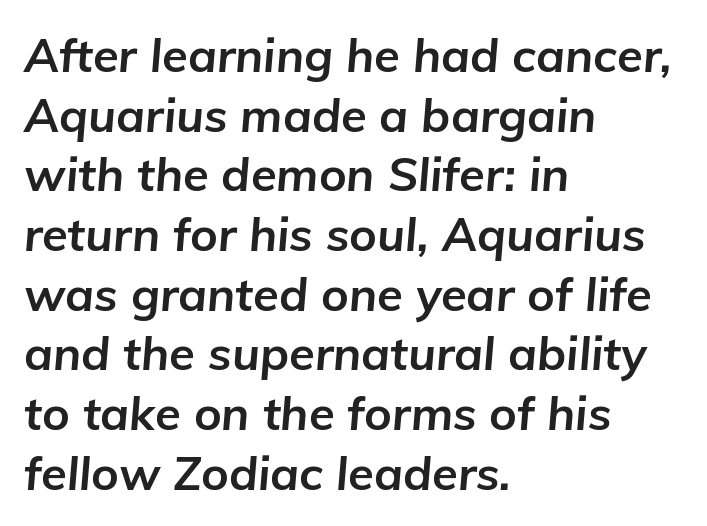
Has an underline been added? It has not. The face used here is proportionally spaced, like ordinary book or web type. This rendering leaves character spacing at its baseline value. The compositor pushed each line to the left boundary. The line-height multiplier appears to be the usual default. In terms of posture, this sample is oblique.
